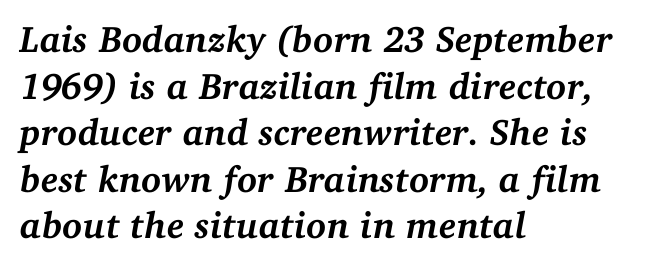
This sample has the flowing, uneven cadence of proportional lettering. The letters sit at their default tracking, neither squeezed nor spread. In CSS terms this would be text-align: left. The leading is moderate, giving the passage an even texture. The string is rendered with underlining switched off. The letters are bold, with thick, heavy strokes.
